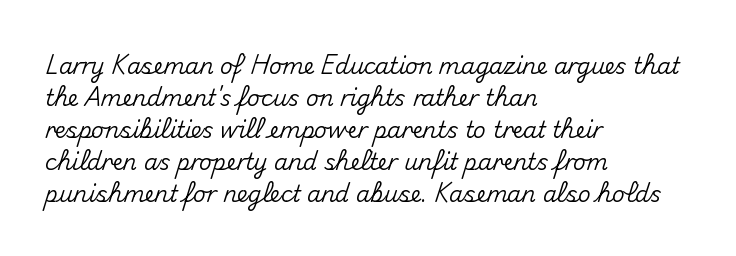
Q: Is the text italic (slanted)? A: Yes.
Q: Is the text underlined? A: No.
Q: How is the paragraph aligned? A: Left-aligned.
Q: Is the spacing between letters normal or unusually wide? A: Normal.
Q: Is the spacing between lines tight, normal or loose? A: Normal.
